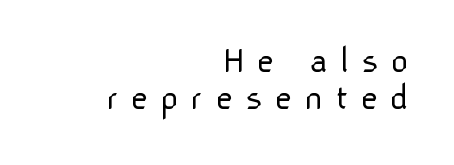
The area under the type is left untouched. Unlike italic type, these characters show no tilt at all. The tracking jumps out immediately: characters are airy and widely separated. A typesetter would label this face a sans. This reads as an unemphasized weight, regular at the heaviest.
